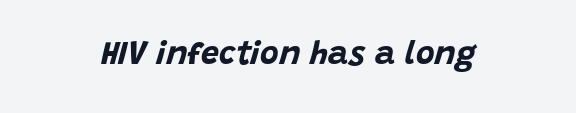
The image shows 32 px bold type, italic (leaning right); set normal letter spacing, not underlined; low stroke contrast and a large x-height.
